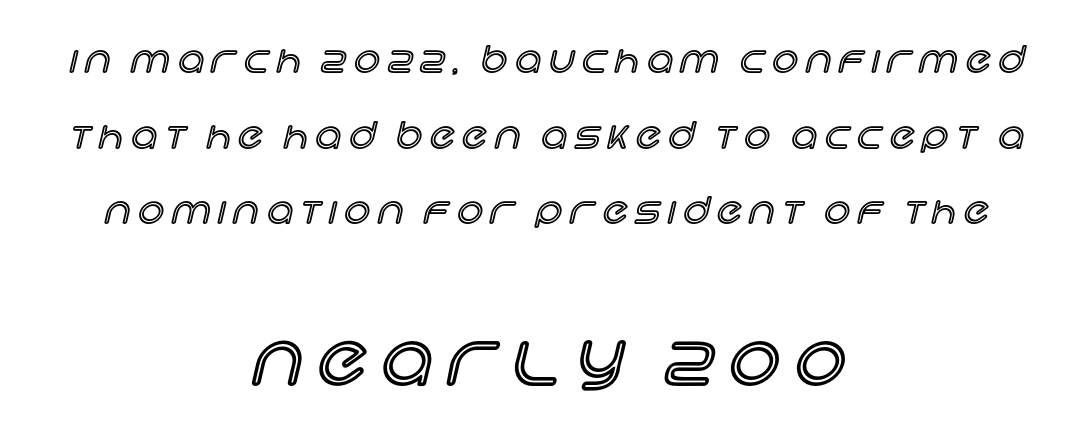
Q: Is the text italic (slanted)? A: Yes.
Q: Is the text underlined? A: No.
Q: How is the paragraph aligned? A: Centered.
Q: Is the spacing between letters normal or unusually wide? A: Unusually wide.
Q: Is the spacing between lines tight, normal or loose? A: Loose.
Q: Which block of text is set in a larger size, the first (top) or the second (bottom)? A: The second (bottom) one.
Q: Width (condensed, normal, or wide)? A: Normal.
Q: x-height? A: Large.
Q: Monospaced? A: No.
